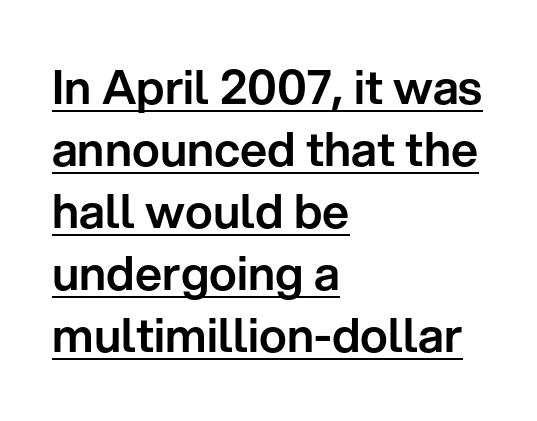
The image shows 47 px sans-serif type, upright; set left-aligned, normal line spacing (1.32x), normal letter spacing, underlined; low stroke contrast and a medium x-height.
